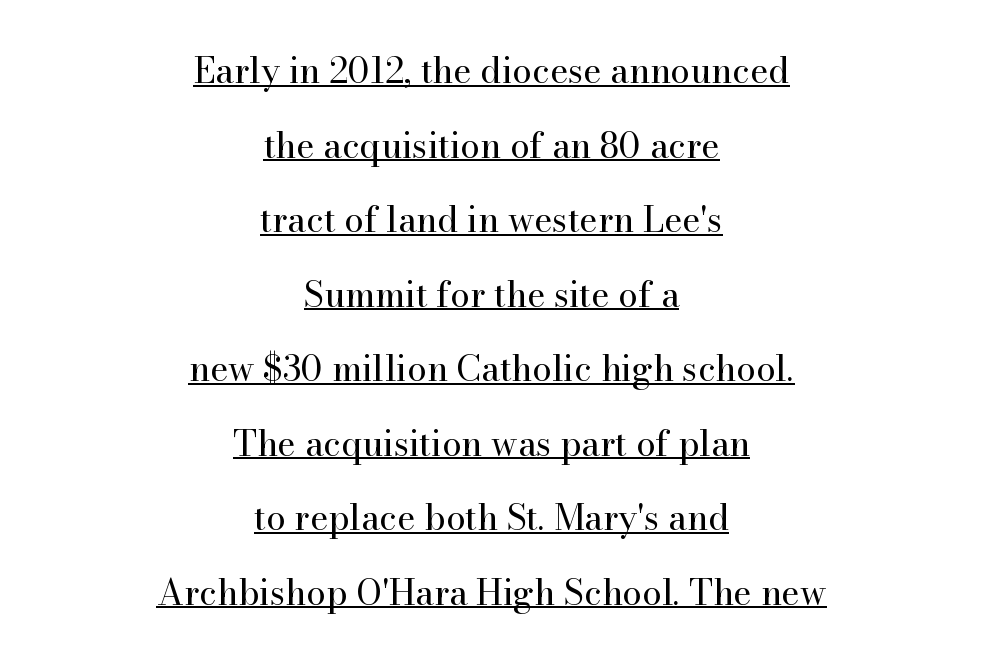
The image shows 35 px regular-weight serif type, upright; set centered, loose line spacing (2.13x), normal letter spacing, underlined; high stroke contrast and a small x-height.
